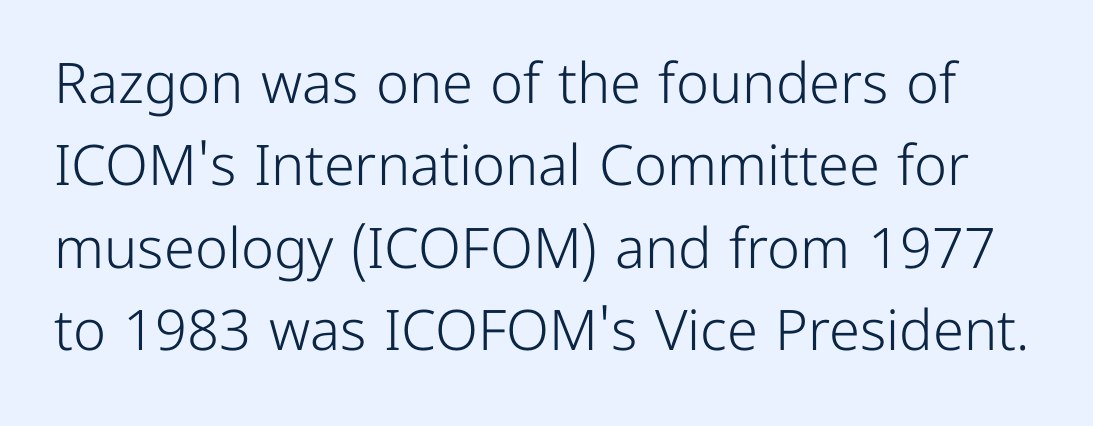
Q: Is the text bold? A: No.
Q: Is the text italic (slanted)? A: No, it is upright.
Q: Is the typeface a serif or a sans-serif typeface? A: Sans-serif.
Q: Is the text underlined? A: No.
Q: Is the spacing between letters normal or unusually wide? A: Normal.
Q: Is the spacing between lines tight, normal or loose? A: Normal.
Q: Width (condensed, normal, or wide)? A: Normal.
Q: Stroke contrast? A: Low.
Q: x-height? A: Medium.
Q: Monospaced? A: No.
